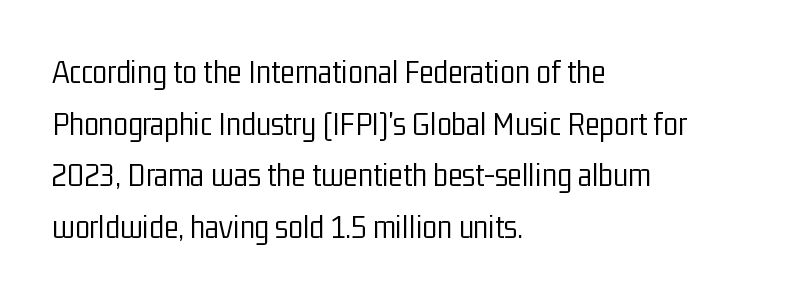
{"serif": "no", "italic": "no", "bold": "no", "weight": "light", "width": "condensed", "stroke_contrast": "low", "x_height": "medium", "monospaced": "no", "underline": "no", "align": "left", "line_spacing": "normal", "line_spacing_ratio": 1.52, "letter_spacing": "normal", "letter_spacing_em": 0.0, "glyph_px": 34}
